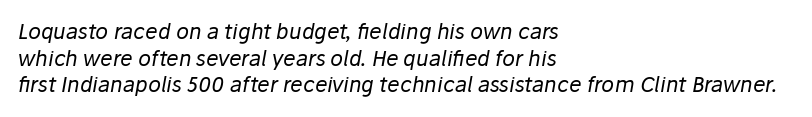
{"italic": "yes", "lean": "right", "slant_degrees": 10, "bold": "no", "underline": "no", "align": "left", "line_spacing": "normal", "line_spacing_ratio": 1.27, "letter_spacing": "normal", "letter_spacing_em": 0.0, "glyph_px": 21}
